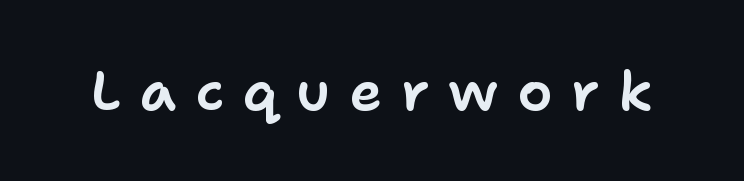
The image shows 55 px sans-serif type, upright; set unusually wide letter spacing (+0.35 em), not underlined; low stroke contrast and a medium x-height.
